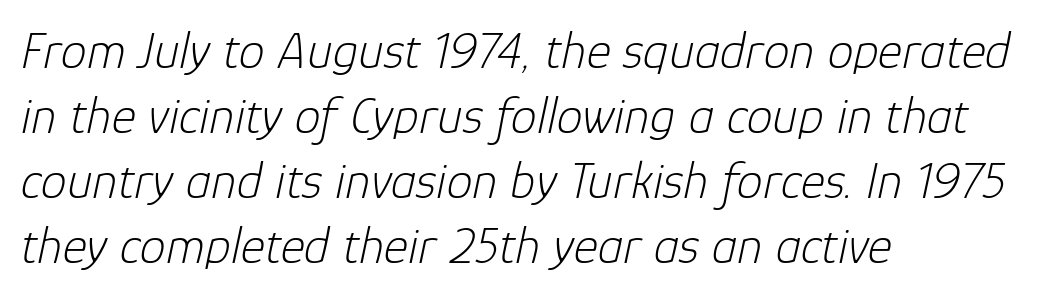
The whole block is typeset with a tilt. Check the space under the baseline: it is left empty. Characters follow at the spacing the type designer built in. Which margin do the lines hug? The left one — the right edge is uneven.
